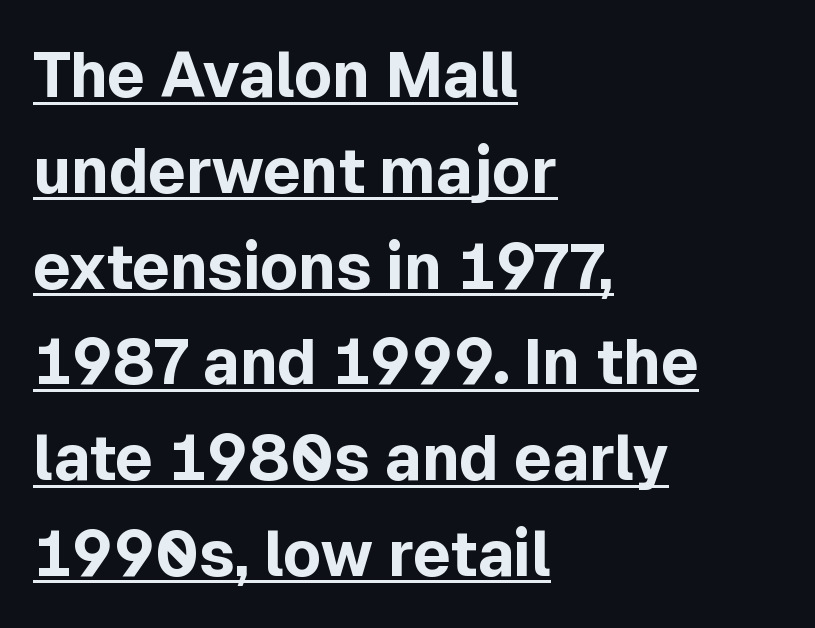
The image shows 63 px bold sans-serif type, upright; set left-aligned, normal line spacing (1.52x), normal letter spacing, underlined; a medium x-height.
